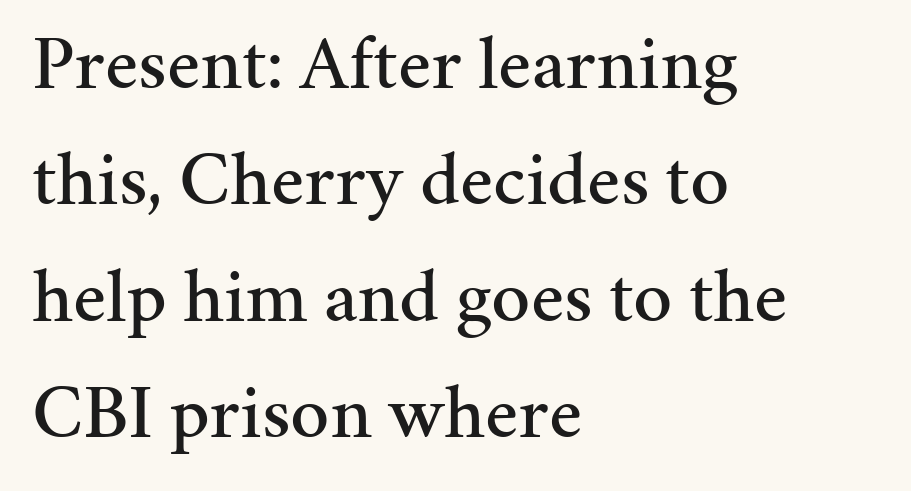
The glyphs are unaccompanied by any horizontal stroke below them. One glance says typical: line gaps are just what's usual. A student would call this left alignment; a typographer would say flush left, rag right. Serif or sans? Serif — the stroke terminals have little feet. Character widths vary here, with narrow letters taking less room than wide ones. The letters stand upright; this is a roman face.
